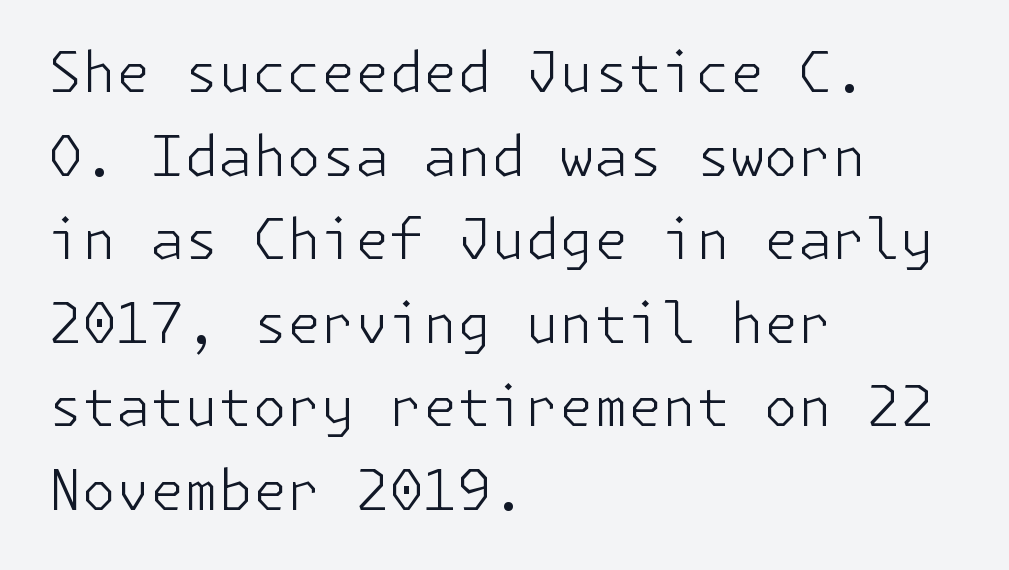
Nothing heavy about these letters — not bold at all. Glance below the letters and you will spot only blank space. Designer's note — italics off, roman on. Each new line begins a customary step beneath the previous one. The gaps between neighbouring characters are ordinary and unremarkable. The typeface chosen for these lines omits serifs.
